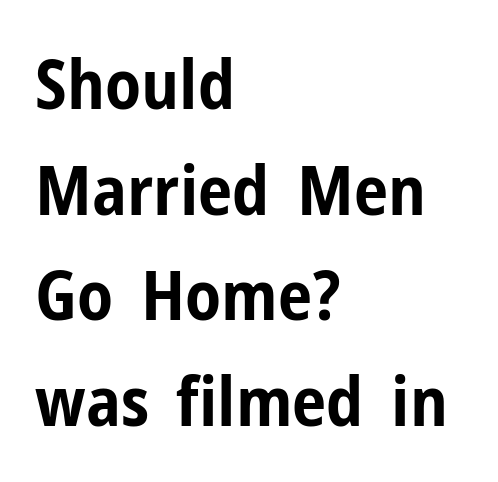
The image shows 69 px bold, condensed sans-serif type, upright; set left-aligned, normal line spacing (1.53x), normal letter spacing, not underlined; low stroke contrast and a medium x-height.
